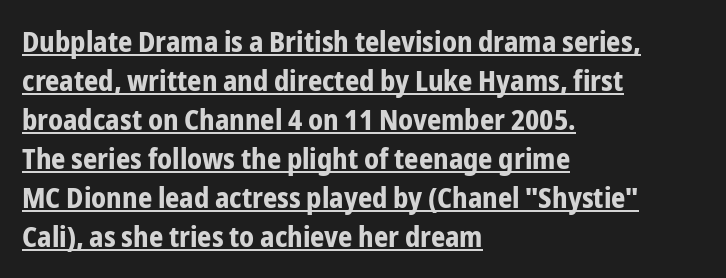
Spacing between characters is what you'd get straight out of the box. Every letter is thick-stroked: bold, no question. This rendering uses left alignment, leaving the right contour irregular. In designer terms, the underline attribute is active on this setting. Here the designer chose a conventional face with non-uniform glyph widths. Check where the strokes stop: nothing finishes them off — pure sans.
